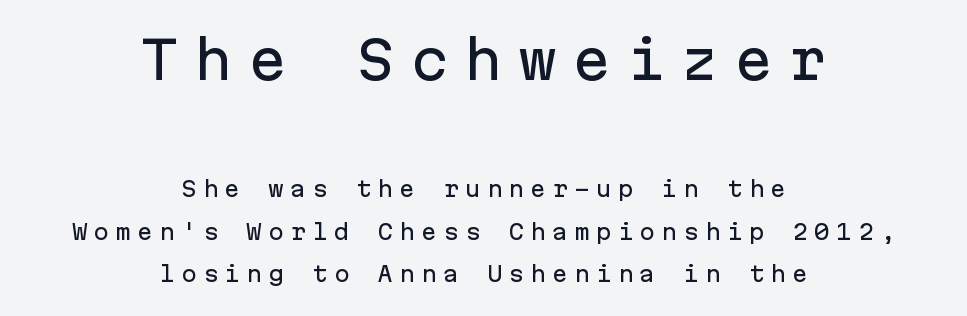
Q: Is the text italic (slanted)? A: No, it is upright.
Q: Is the typeface a serif or a sans-serif typeface? A: Sans-serif.
Q: Is the text underlined? A: No.
Q: How is the paragraph aligned? A: Centered.
Q: Is the spacing between letters normal or unusually wide? A: Unusually wide.
Q: Is the spacing between lines tight, normal or loose? A: Loose.
Q: Which block of text is set in a larger size, the first (top) or the second (bottom)? A: The first (top) one.
Q: Width (condensed, normal, or wide)? A: Normal.
Q: Stroke contrast? A: Low.
Q: x-height? A: Medium.
Q: Monospaced? A: Yes.
